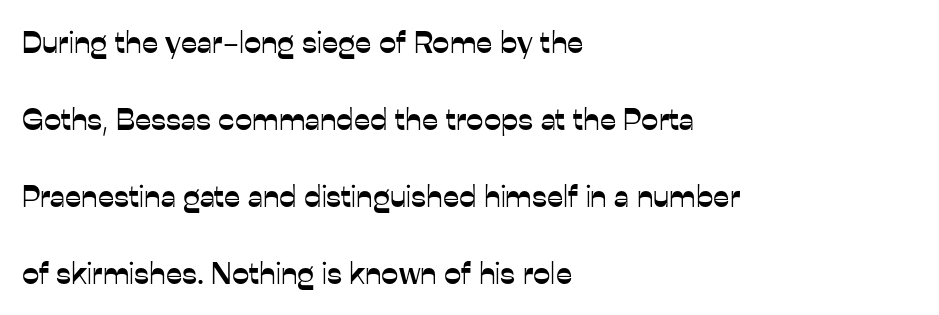
The image shows 31 px sans-serif type, upright; set left-aligned, loose line spacing (2.48x), normal letter spacing, not underlined; low stroke contrast and a medium x-height.
